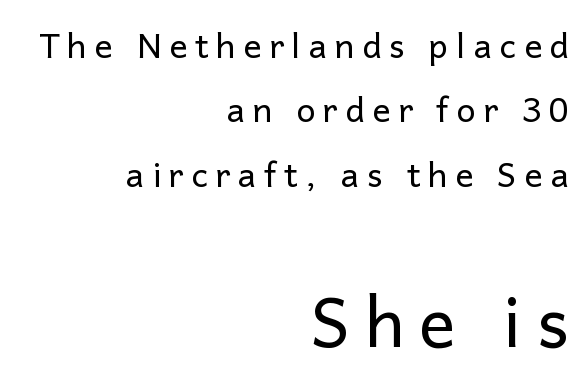
The image shows 68 px regular-weight sans-serif type, upright; set right-aligned, line spacing 1.89x, unusually wide letter spacing (+0.22 em), not underlined; the second (bottom) block is 2.0x larger; low stroke contrast and a medium x-height.
